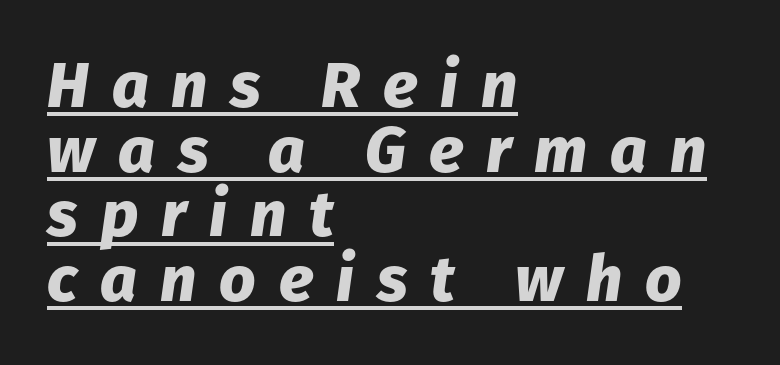
{"italic": "yes", "lean": "right", "slant_degrees": 8, "bold": "yes", "weight": "heavy", "width": "normal", "stroke_contrast": "low", "x_height": "medium", "monospaced": "no", "underline": "yes", "align": "left", "line_spacing": "tight", "line_spacing_ratio": 1.01, "letter_spacing": "wide", "letter_spacing_em": 0.36, "glyph_px": 64}
